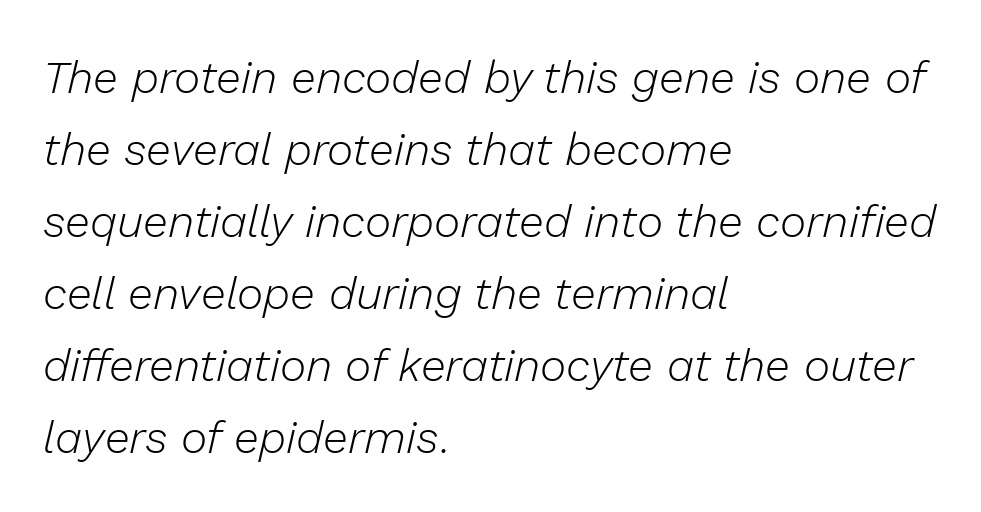
Q: Is the text bold? A: No.
Q: Is the text italic (slanted)? A: Yes, it leans right by about 13 degrees.
Q: Is the text underlined? A: No.
Q: How is the paragraph aligned? A: Left-aligned.
Q: Is the spacing between letters normal or unusually wide? A: Normal.
Q: Is the spacing between lines tight, normal or loose? A: Normal.
Q: Width (condensed, normal, or wide)? A: Normal.
Q: Stroke contrast? A: Low.
Q: x-height? A: Medium.
Q: Monospaced? A: No.
